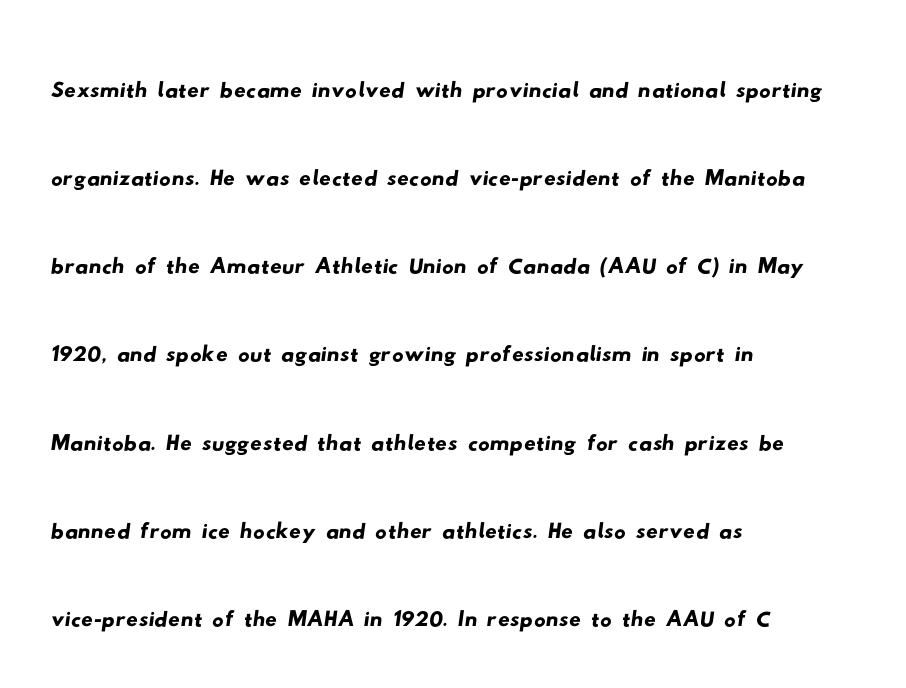
{"serif": "no", "width": "wide", "stroke_contrast": "low", "x_height": "small", "monospaced": "no", "underline": "no", "align": "left", "line_spacing": "normal", "line_spacing_ratio": 1.52, "letter_spacing": "normal", "letter_spacing_em": 0.0, "glyph_px": 58}
